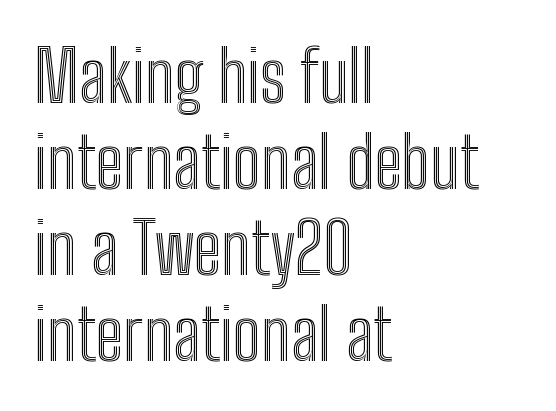
{"italic": "no", "width": "condensed", "x_height": "medium", "monospaced": "no", "underline": "no", "align": "left", "line_spacing_ratio": 1.23, "letter_spacing": "normal", "letter_spacing_em": 0.0, "glyph_px": 70}
